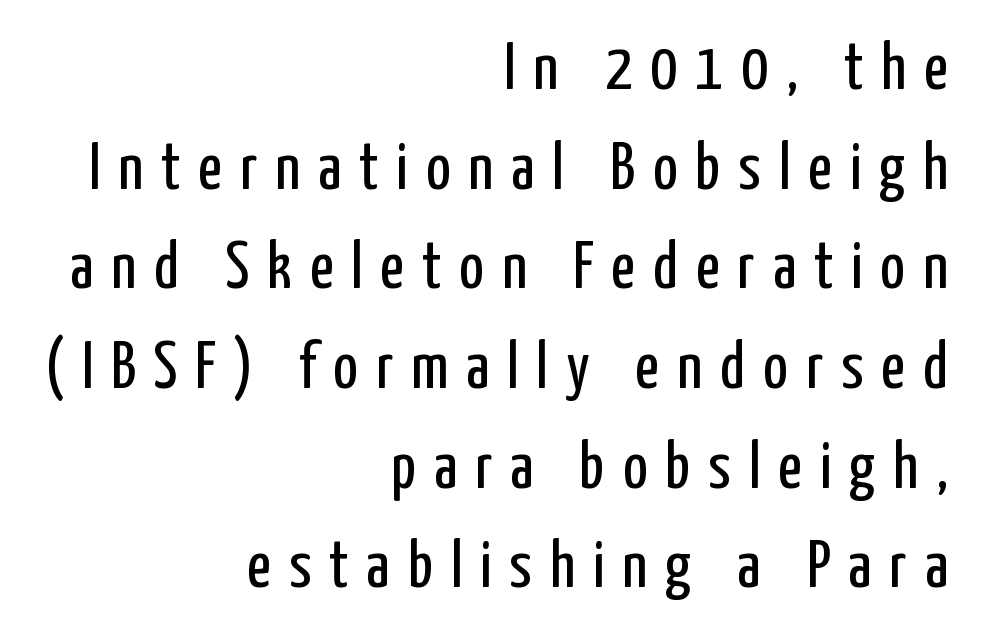
Type style note: lacks serifs. Spacing verdict: proportional, widths tailored to each character. Do the letters lean? They stand straight. The face looks like a standard text weight, possibly lighter. One glance says typical: line gaps are just what's usual. Teacher's note: observe the even right margin — that is flush-right alignment.
